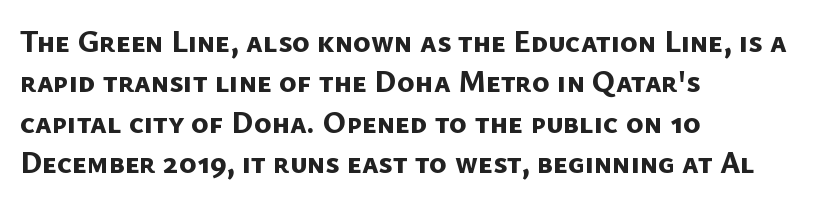
Only glyphs here, with clear space below each row. Is this a sans? Yes — the strokes have no serifs. A normal amount of white space separates one row of letters from the next. Do the characters align in a grid? No, the font is proportional.
